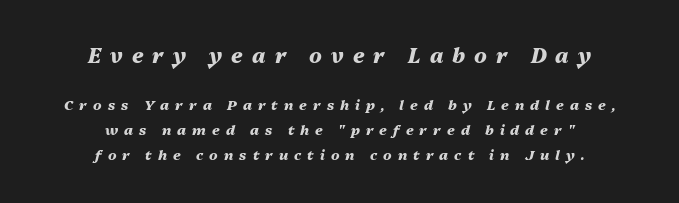
{"italic": "yes", "lean": "right", "slant_degrees": 13, "bold": "yes", "underline": "no", "align": "center", "line_spacing_ratio": 1.8, "letter_spacing": "wide", "letter_spacing_em": 0.43, "larger_block": "first", "size_ratio": 1.5, "glyph_px": 21}
